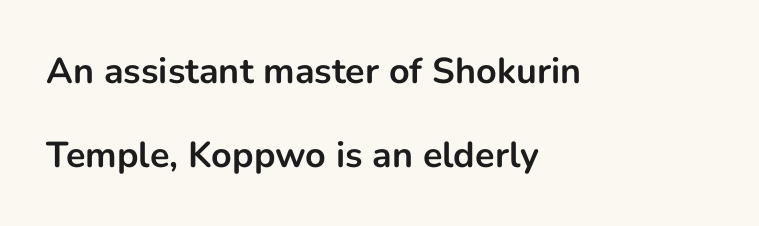
Each letter's strokes conclude bluntly, with no projecting serifs. Tracking here is standard; glyphs follow each other at the usual distance. Is this a fixed-width face? No — the glyphs have proportional, varying widths. Does the lettering tilt? It doesn't — this is upright. Summary of vertical rhythm: relaxed, with wide interline spacing. The compositor pushed each line to the left boundary.
